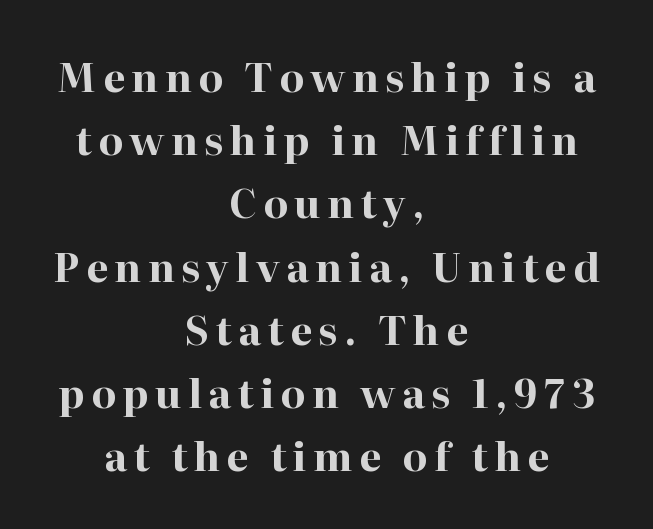
The typeface chosen for these lines features serifs. This is the regular roman posture of the typeface. Is this a fixed-width face? No — the glyphs have proportional, varying widths. The letters are bold, with thick, heavy strokes. Beneath every word, the page is bare.
